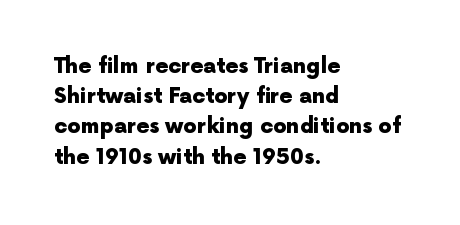
{"italic": "no", "bold": "yes", "underline": "no", "align": "left", "line_spacing": "normal", "line_spacing_ratio": 1.44, "letter_spacing": "normal", "letter_spacing_em": 0.0, "glyph_px": 21}
